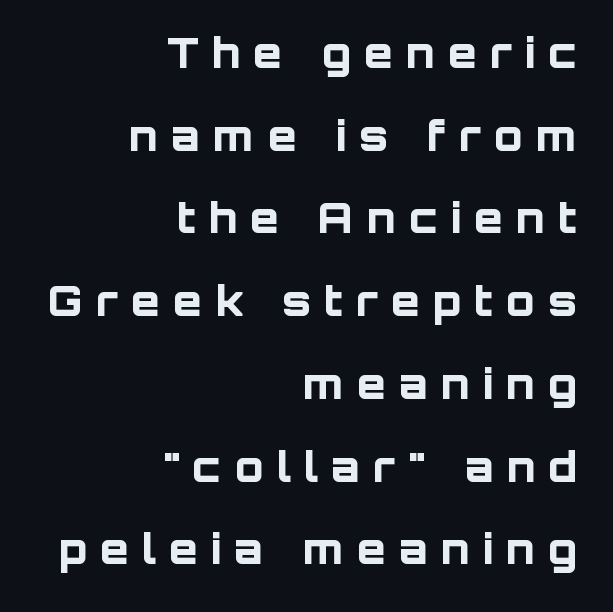
Leading: increased. Looks like regular typesetting: each glyph gets only the width it needs. This rendering uses right alignment, leaving the left contour irregular. This sample uses an upright cut, with every glyph sitting square on the baseline.
